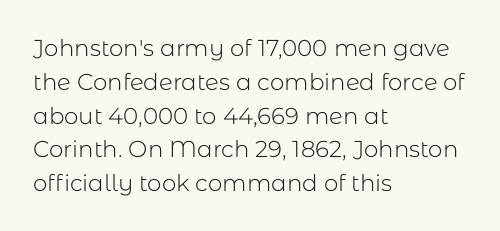
The image shows 23 px text type, upright; set left-aligned, normal line spacing (1.47x), normal letter spacing, not underlined.
